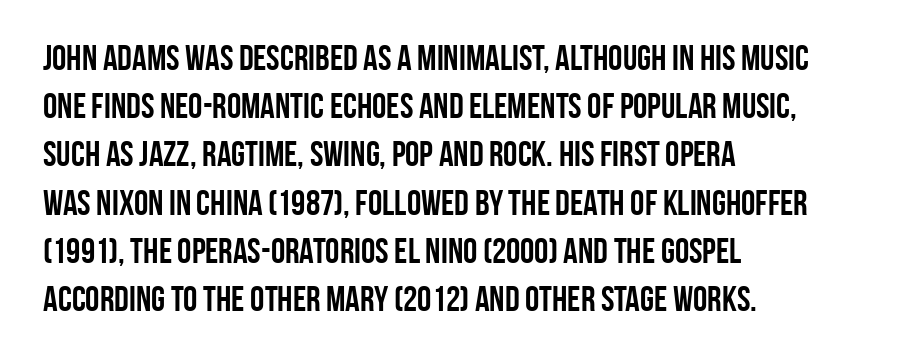
The image shows 36 px semibold, condensed sans-serif type, upright; set left-aligned, normal line spacing (1.34x), normal letter spacing, not underlined; low stroke contrast and a large x-height.
